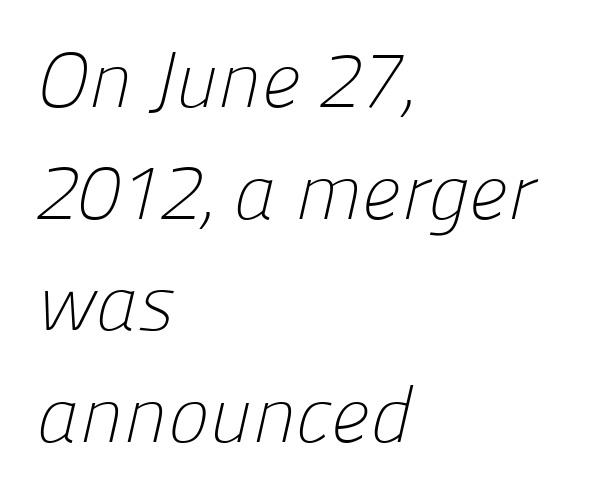
A classic flush-left, rag-right setting is used for this passage. The letters advance in unequal steps, a hallmark of proportional type. This sample uses plain, unmodified letter spacing. Any mark beneath the type? The region is blank.
